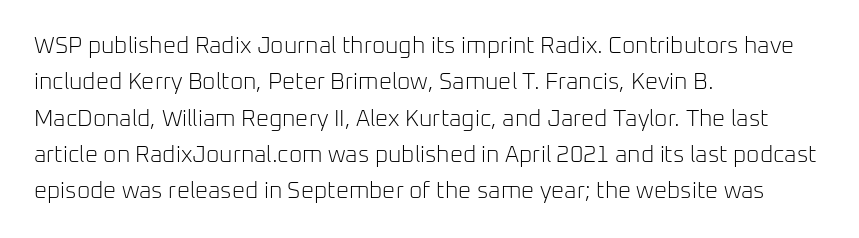
The image shows 23 px text type, upright; set left-aligned, normal line spacing (1.58x), normal letter spacing, not underlined.
